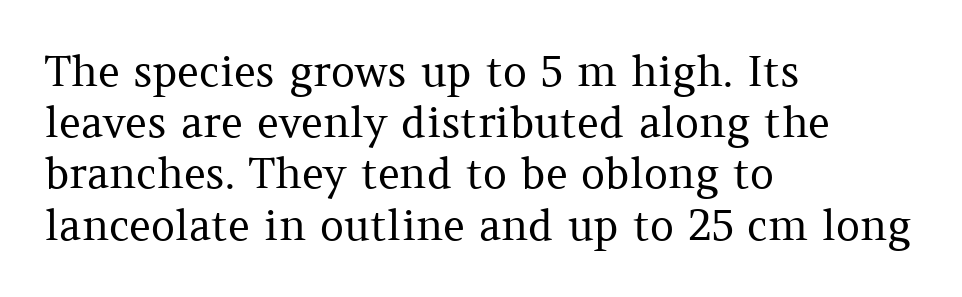
Q: Is the text bold? A: No.
Q: Is the text italic (slanted)? A: No, it is upright.
Q: Is the typeface a serif or a sans-serif typeface? A: Serif.
Q: Is the text underlined? A: No.
Q: How is the paragraph aligned? A: Left-aligned.
Q: Is the spacing between letters normal or unusually wide? A: Normal.
Q: Width (condensed, normal, or wide)? A: Normal.
Q: Stroke contrast? A: Medium.
Q: x-height? A: Medium.
Q: Monospaced? A: No.
